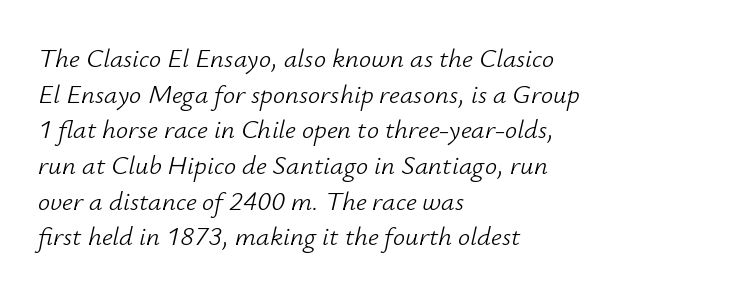
{"italic": "yes", "lean": "right", "slant_degrees": 12, "bold": "no", "underline": "no", "align": "left", "line_spacing": "normal", "line_spacing_ratio": 1.32, "letter_spacing": "normal", "letter_spacing_em": 0.0, "glyph_px": 27}
